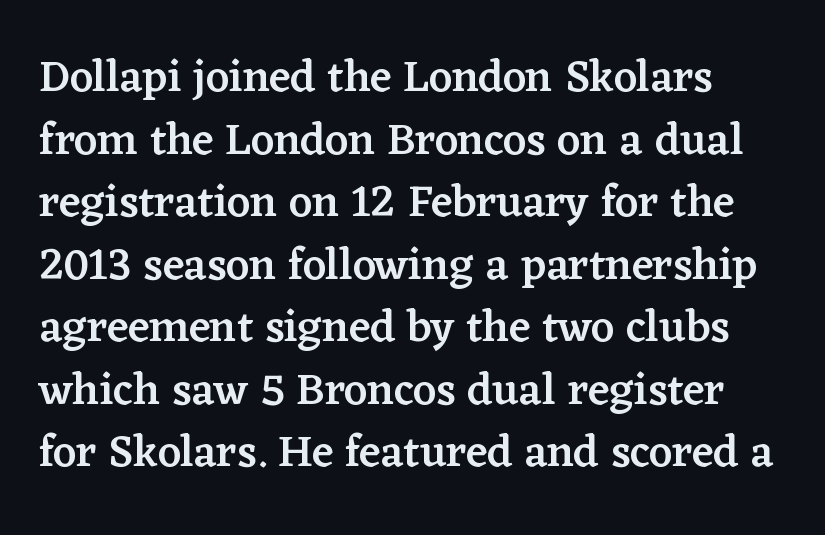
Q: Is the text bold? A: Semi-bold.
Q: Is the text italic (slanted)? A: No, it is upright.
Q: Is the typeface a serif or a sans-serif typeface? A: Serif.
Q: Is the text underlined? A: No.
Q: Is the spacing between letters normal or unusually wide? A: Normal.
Q: Is the spacing between lines tight, normal or loose? A: Normal.
Q: Width (condensed, normal, or wide)? A: Normal.
Q: Stroke contrast? A: Low.
Q: x-height? A: Medium.
Q: Monospaced? A: No.
